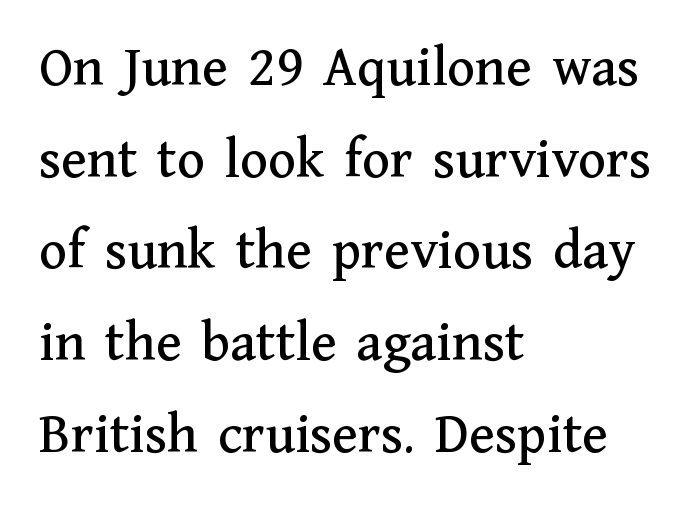
{"serif": "yes", "italic": "no", "width": "normal", "stroke_contrast": "medium", "x_height": "medium", "monospaced": "no", "underline": "no", "align": "left", "line_spacing": "normal", "line_spacing_ratio": 1.58, "letter_spacing": "normal", "letter_spacing_em": 0.0, "glyph_px": 58}
